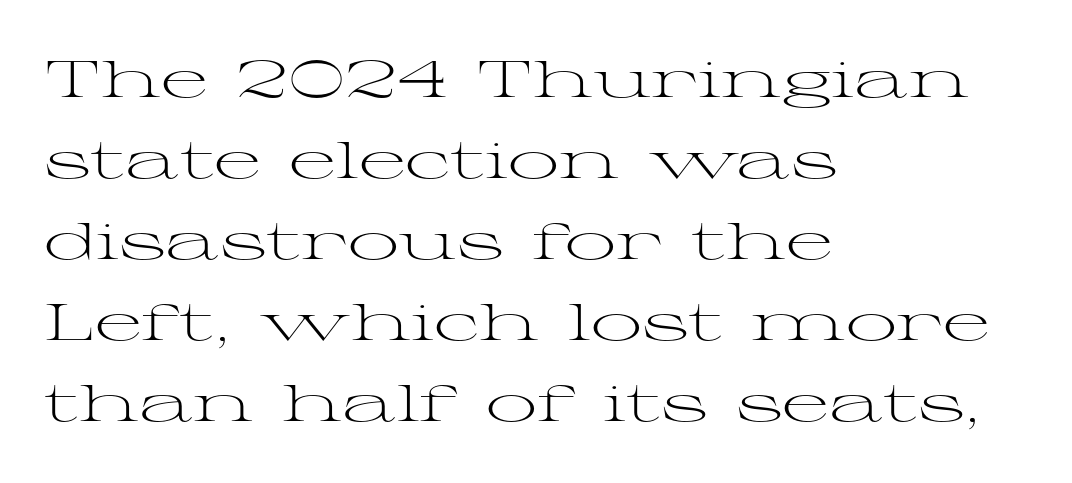
The gap between lines stays unmarked. Here the designer chose a conventional face with non-uniform glyph widths. Normally led — the rows are evenly, conventionally spaced. Each word holds together tightly as a unit, with standard inter-letter gaps. These lines are set flush left with a ragged right edge.
